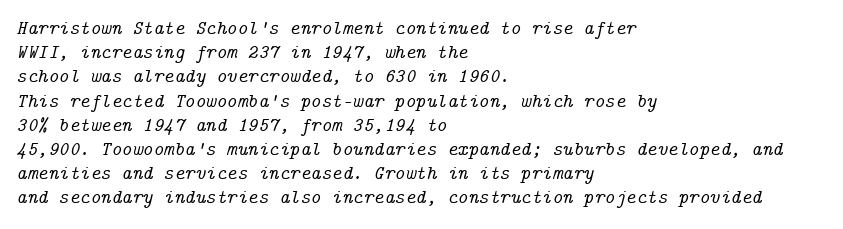
Q: Is the text italic (slanted)? A: Yes, it leans right by about 14 degrees.
Q: Is the text underlined? A: No.
Q: How is the paragraph aligned? A: Left-aligned.
Q: Is the spacing between letters normal or unusually wide? A: Normal.
